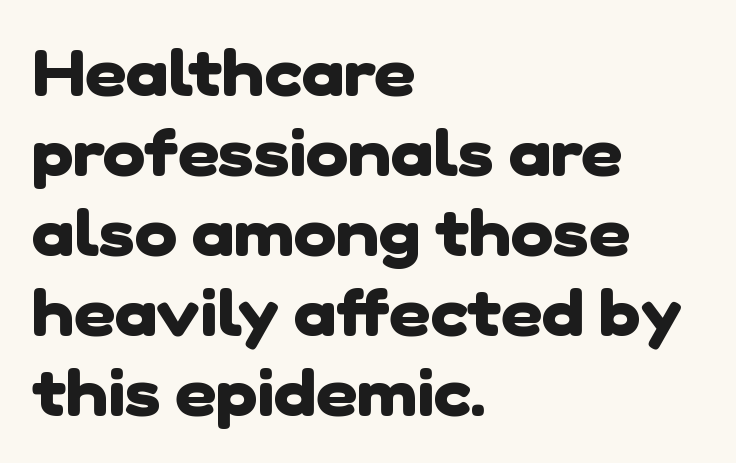
{"serif": "no", "bold": "yes", "weight": "heavy", "width": "normal", "stroke_contrast": "low", "x_height": "medium", "monospaced": "no", "underline": "no", "align": "left", "line_spacing": "normal", "line_spacing_ratio": 1.25, "letter_spacing": "normal", "letter_spacing_em": 0.0, "glyph_px": 64}
